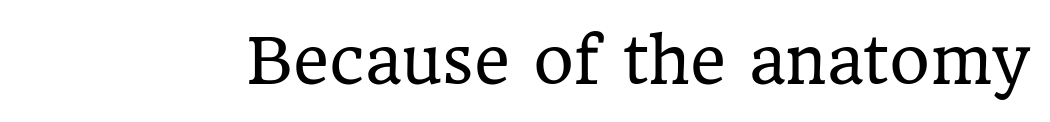
{"serif": "yes", "italic": "no", "bold": "no", "weight": "regular", "width": "normal", "stroke_contrast": "low", "x_height": "medium", "monospaced": "no", "underline": "no", "letter_spacing": "normal", "letter_spacing_em": 0.0, "glyph_px": 62}
